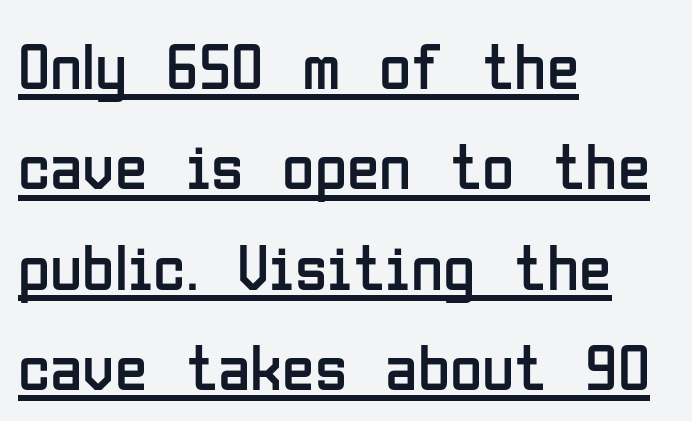
Q: Is the text bold? A: No.
Q: Is the text italic (slanted)? A: No, it is upright.
Q: Is the typeface a serif or a sans-serif typeface? A: Sans-serif.
Q: Is the text underlined? A: Yes.
Q: How is the paragraph aligned? A: Left-aligned.
Q: Is the spacing between letters normal or unusually wide? A: Normal.
Q: Is the spacing between lines tight, normal or loose? A: Normal.
Q: Width (condensed, normal, or wide)? A: Condensed.
Q: Stroke contrast? A: Low.
Q: x-height? A: Medium.
Q: Monospaced? A: No.
